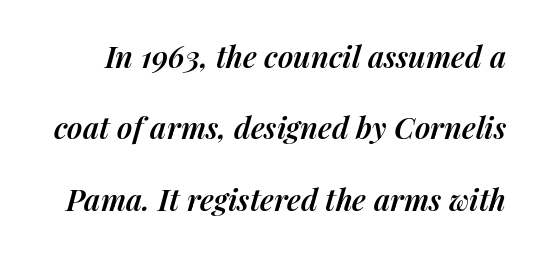
{"italic": "yes", "lean": "right", "slant_degrees": 14, "bold": "semi", "weight": "semibold", "width": "normal", "stroke_contrast": "medium", "x_height": "medium", "monospaced": "no", "underline": "no", "line_spacing": "loose", "line_spacing_ratio": 2.38, "letter_spacing": "normal", "letter_spacing_em": 0.0, "glyph_px": 30}
